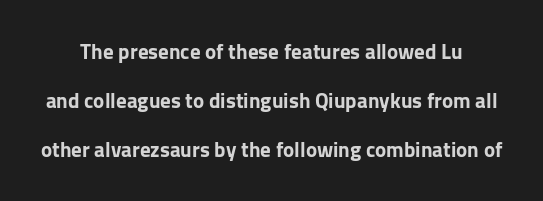
Q: Is the text bold? A: Yes.
Q: Is the text italic (slanted)? A: No, it is upright.
Q: Is the text underlined? A: No.
Q: Is the spacing between letters normal or unusually wide? A: Normal.
Q: Is the spacing between lines tight, normal or loose? A: Loose.
